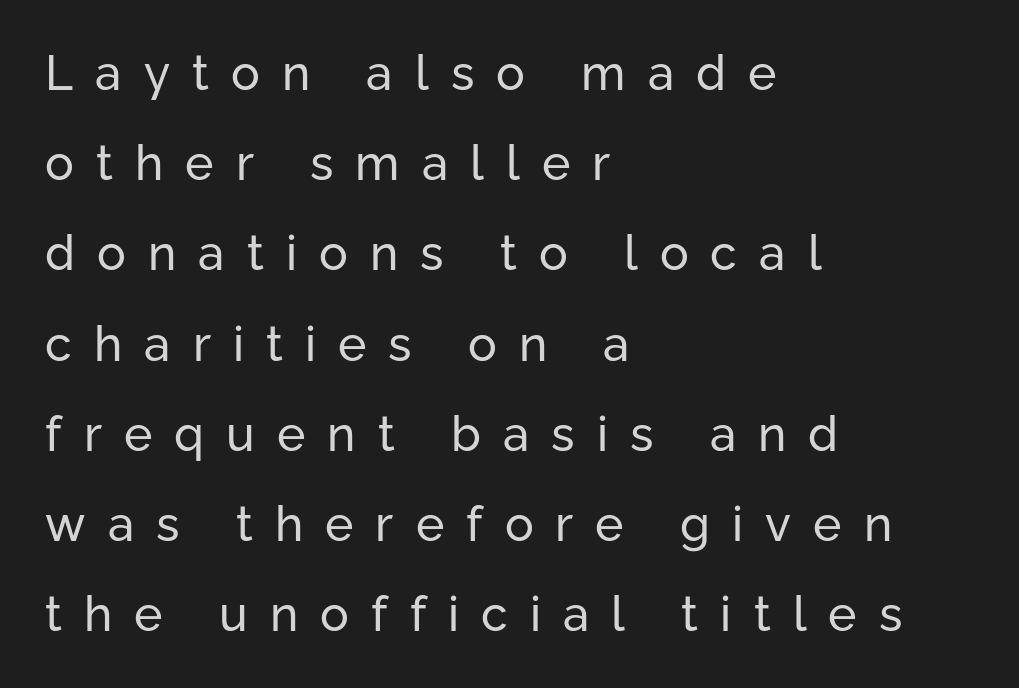
Clear beneath every line of the passage. The characters are drawn with everyday or finer stroke widths. A typesetter would call this proportional, since set widths differ per character. The line texture is sparse and dotted thanks to wide tracking. The rendering anchors every line to the left-hand side.
